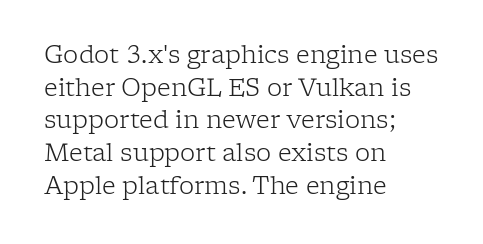
Plain, unruled lines of type. Ordinary non-slanted type is in use. Does extra space separate the letters? No, they use regular spacing. This is not heavy type; no bold has been used. These lines sit exactly where default settings would place them. Reading down the block, your eye returns to a fixed left position each line.
